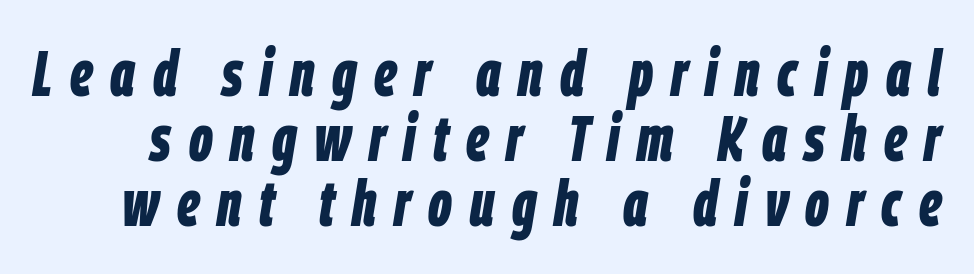
Q: Is the text bold? A: Yes.
Q: Is the text italic (slanted)? A: Yes, it leans right by about 9 degrees.
Q: Is the text underlined? A: No.
Q: Is the spacing between letters normal or unusually wide? A: Unusually wide.
Q: Is the spacing between lines tight, normal or loose? A: Tight.
Q: Width (condensed, normal, or wide)? A: Condensed.
Q: Stroke contrast? A: Low.
Q: x-height? A: Large.
Q: Monospaced? A: No.
